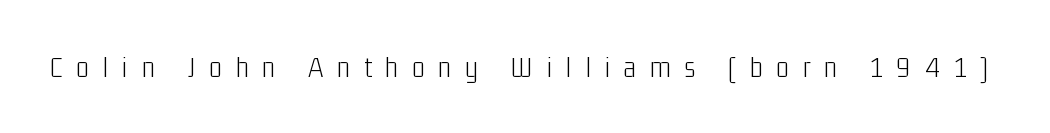
{"serif": "no", "italic": "no", "bold": "no", "weight": "light", "width": "condensed", "stroke_contrast": "low", "x_height": "medium", "monospaced": "no", "underline": "no", "letter_spacing": "wide", "letter_spacing_em": 0.46, "glyph_px": 30}
